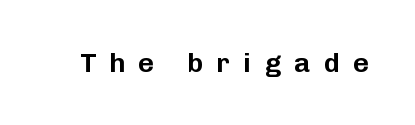
The image shows 27 px text type, upright; set unusually wide letter spacing (+0.5 em), not underlined.
